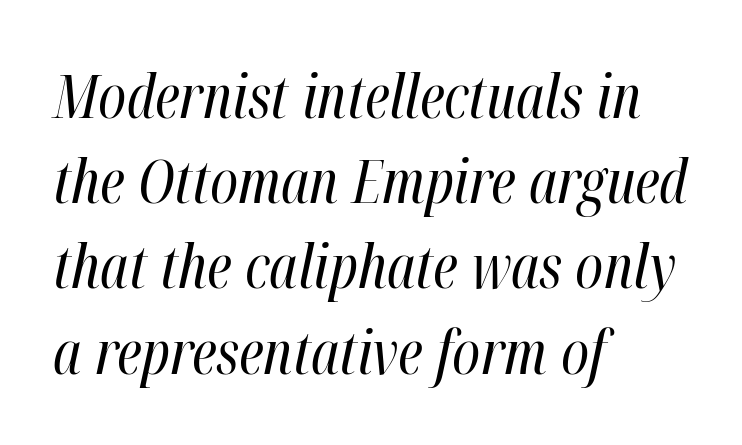
{"italic": "yes", "lean": "right", "slant_degrees": 12, "bold": "no", "weight": "regular", "width": "condensed", "stroke_contrast": "high", "x_height": "medium", "monospaced": "no", "underline": "no", "align": "left", "line_spacing": "normal", "line_spacing_ratio": 1.42, "letter_spacing": "normal", "letter_spacing_em": 0.0, "glyph_px": 60}
